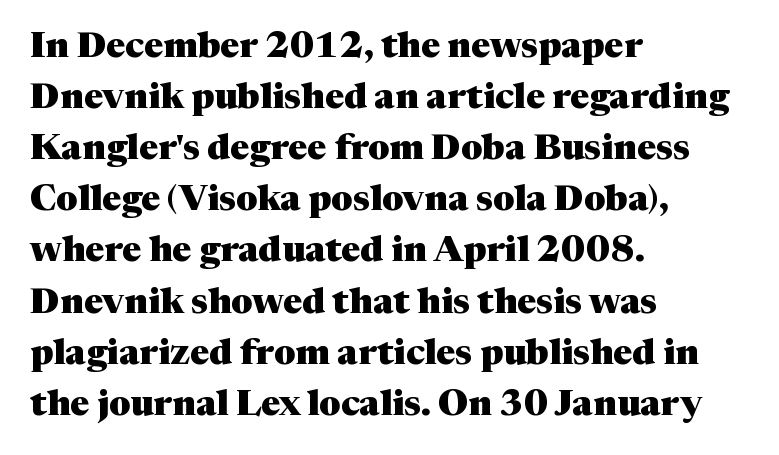
The image shows 36 px heavy serif type, upright; set left-aligned, normal line spacing (1.42x), normal letter spacing, not underlined; medium stroke contrast and a medium x-height.
